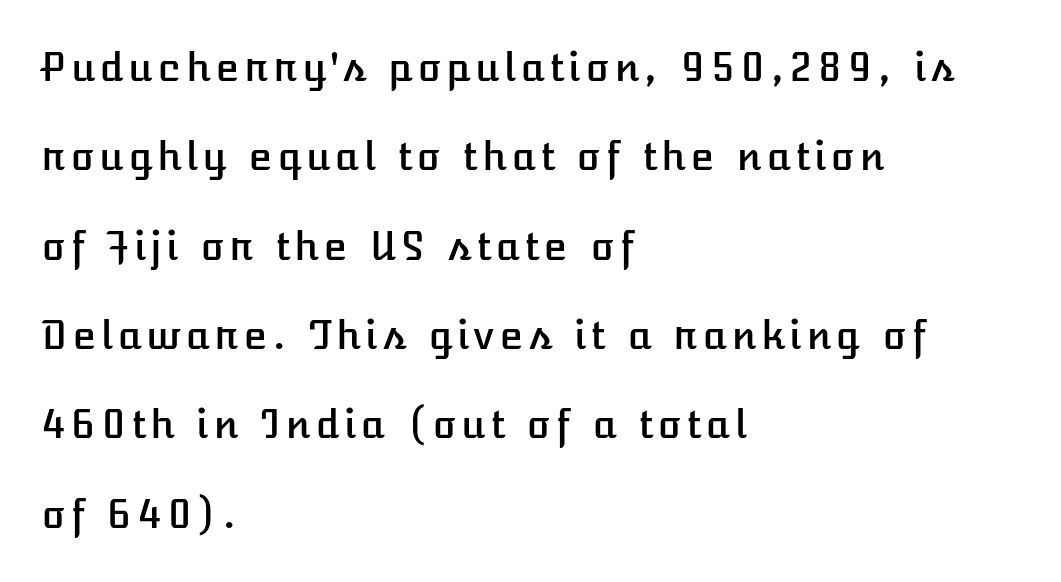
The image shows 39 px text type, upright; set left-aligned, loose line spacing (2.29x), not underlined; low stroke contrast and a medium x-height.
